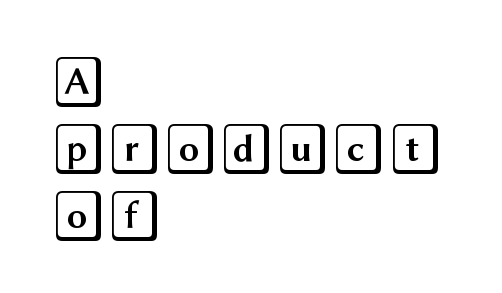
Q: Is the text italic (slanted)? A: No, it is upright.
Q: Is the text underlined? A: No.
Q: How is the paragraph aligned? A: Left-aligned.
Q: Is the spacing between letters normal or unusually wide? A: Normal.
Q: Is the spacing between lines tight, normal or loose? A: Normal.
Q: Width (condensed, normal, or wide)? A: Wide.
Q: x-height? A: Large.
